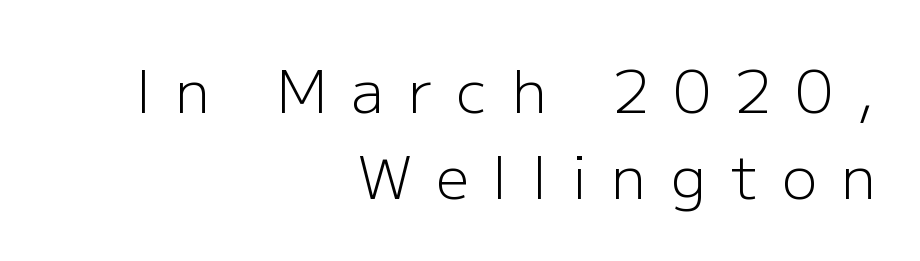
{"serif": "no", "italic": "no", "bold": "no", "weight": "light", "width": "normal", "stroke_contrast": "low", "x_height": "medium", "monospaced": "no", "underline": "no", "align": "right", "line_spacing": "normal", "line_spacing_ratio": 1.46, "letter_spacing": "wide", "letter_spacing_em": 0.41, "glyph_px": 59}
